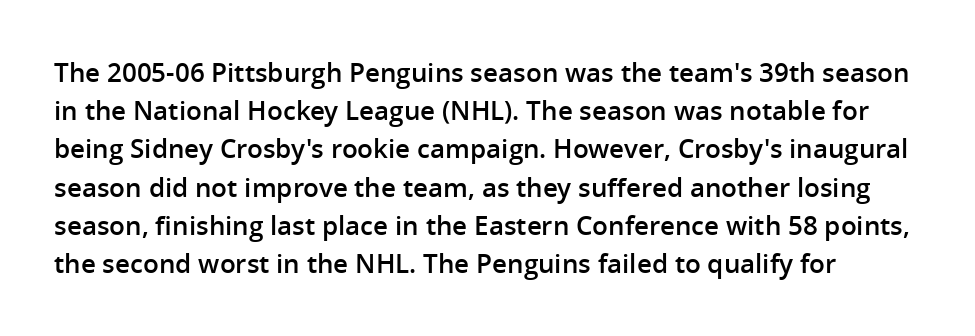
The image shows 26 px text type, upright; set normal line spacing (1.47x), normal letter spacing, not underlined.
